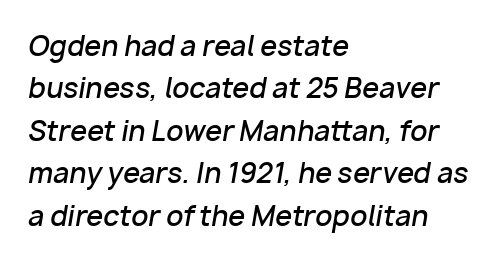
{"italic": "yes", "lean": "right", "slant_degrees": 10, "bold": "semi", "underline": "no", "align": "left", "line_spacing": "normal", "line_spacing_ratio": 1.57, "letter_spacing": "normal", "letter_spacing_em": 0.0, "glyph_px": 27}
